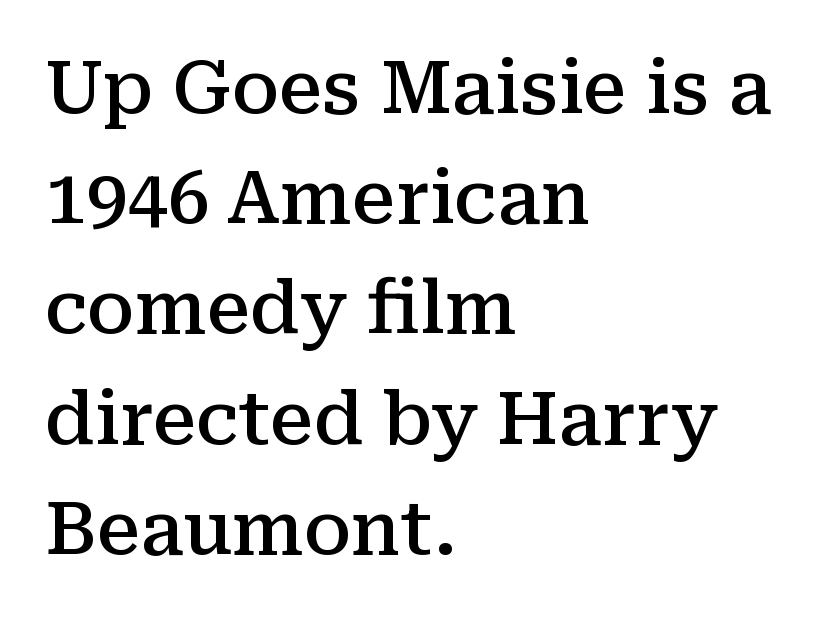
This rendering employs a face with finishing strokes, i.e., a serif. Compared with a centered layout, this one pins lines to the left instead. These lines were composed using upright roman letters. Each row of text sits above clean, open space.
